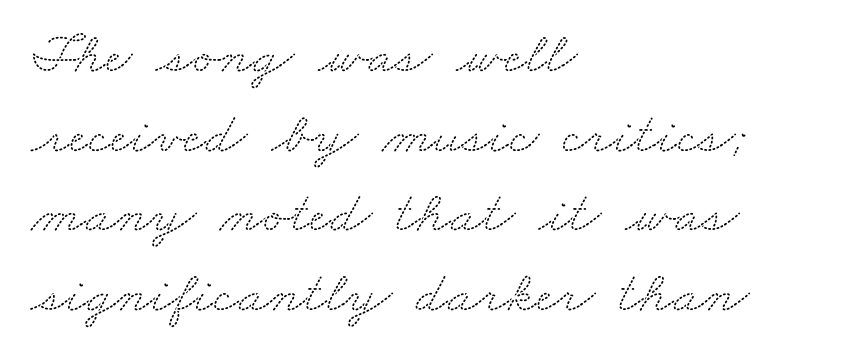
Between one letter and the next there's only the usual sliver of space. Leftover space on each line is placed entirely after the last word. Serifs: yes, visible at the terminals of the letterforms. A typesetter would call this proportional, since set widths differ per character. Words float on clear page, feet unadorned. The designer left line spacing at the default.
